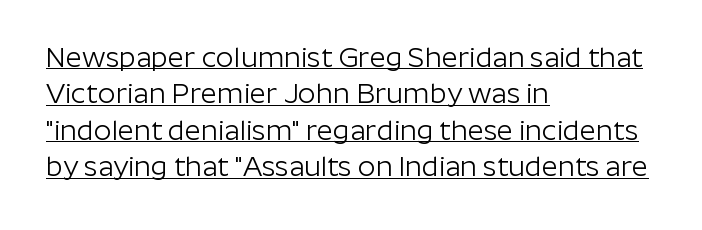
The image shows 28 px light sans-serif type, upright; set left-aligned, normal line spacing (1.3x), normal letter spacing, underlined; low stroke contrast and a medium x-height.
